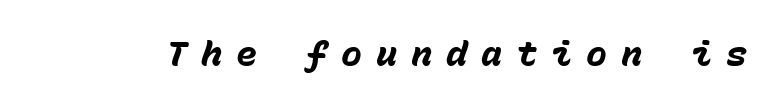
Look at the stroke-to-counter ratio: heavy, a bold. Style check: oblique. The face used here is rendered with a markedly widened letterfit. Words float on clear page, feet unadorned.
